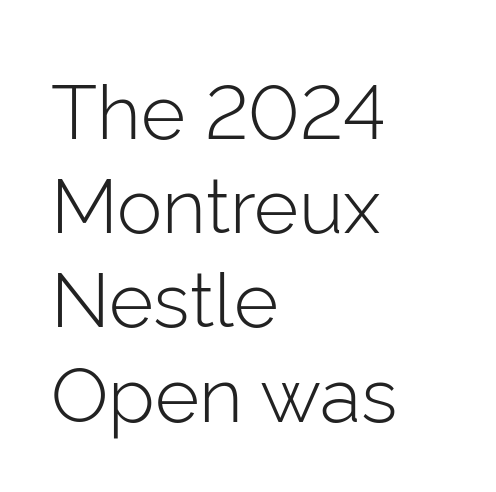
The image shows 76 px light sans-serif type, upright; set left-aligned, line spacing 1.24x, normal letter spacing, not underlined; low stroke contrast and a medium x-height.
